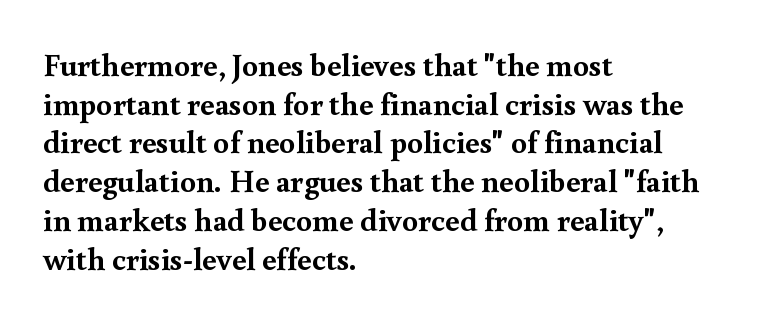
The image shows 32 px semibold serif type, upright; set left-aligned, line spacing 1.21x, normal letter spacing, not underlined; a small x-height.
